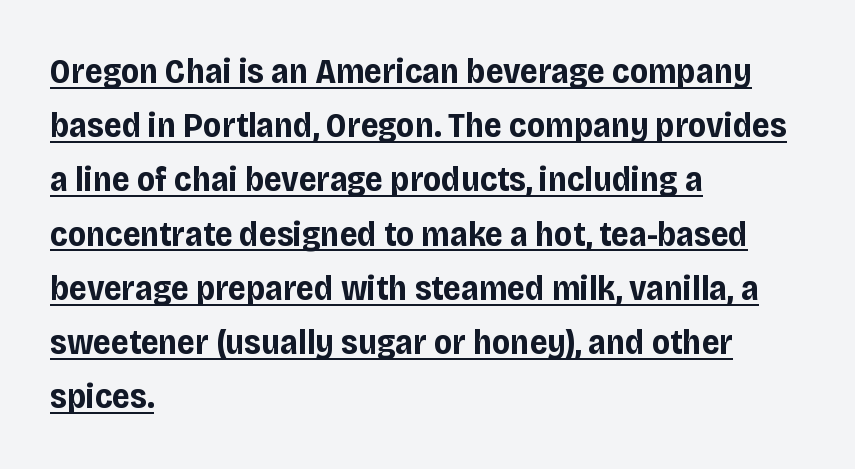
{"serif": "no", "italic": "no", "bold": "yes", "weight": "bold", "width": "normal", "stroke_contrast": "low", "x_height": "large", "monospaced": "no", "underline": "yes", "align": "left", "line_spacing": "normal", "line_spacing_ratio": 1.55, "letter_spacing": "normal", "letter_spacing_em": 0.0, "glyph_px": 35}
